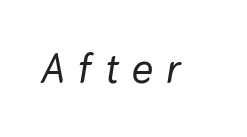
The image shows 41 px text type, italic (leaning right); set unusually wide letter spacing (+0.32 em), not underlined; low stroke contrast and a medium x-height.
